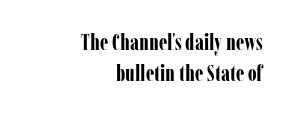
{"italic": "no", "bold": "yes", "underline": "no", "align": "right", "line_spacing": "normal", "line_spacing_ratio": 1.39, "letter_spacing": "normal", "letter_spacing_em": 0.0, "glyph_px": 22}
